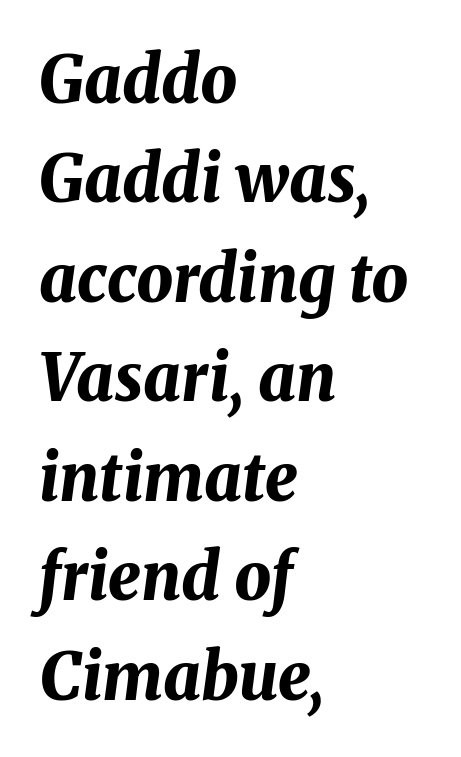
What's the leading like? Ordinary, nothing unusual. Plain, unruled lines of type. The font's italic variant was chosen for this text. This sample has the flowing, uneven cadence of proportional lettering. Honestly, the letter spacing is just normal — you wouldn't notice it.
